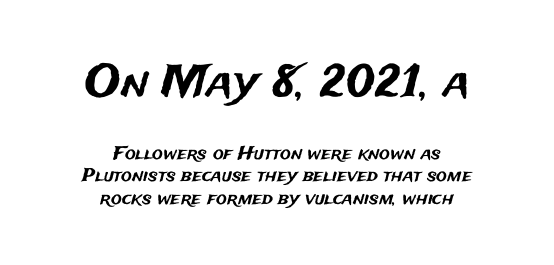
Q: Is the text italic (slanted)? A: Yes.
Q: Is the typeface a serif or a sans-serif typeface? A: Sans-serif.
Q: Is the text underlined? A: No.
Q: How is the paragraph aligned? A: Centered.
Q: Is the spacing between letters normal or unusually wide? A: Normal.
Q: Which block of text is set in a larger size, the first (top) or the second (bottom)? A: The first (top) one.
Q: Width (condensed, normal, or wide)? A: Normal.
Q: Stroke contrast? A: Medium.
Q: x-height? A: Medium.
Q: Monospaced? A: No.
